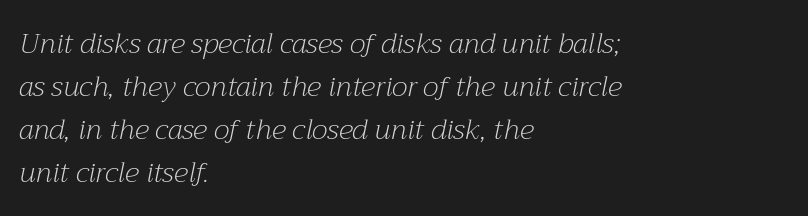
The image shows 28 px light serif type, italic (leaning right); set left-aligned, normal line spacing (1.53x), normal letter spacing, not underlined; medium stroke contrast and a medium x-height.
